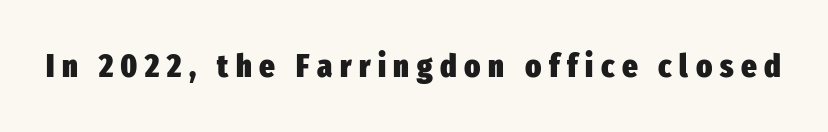
{"serif": "no", "italic": "no", "bold": "yes", "weight": "heavy", "width": "condensed", "stroke_contrast": "low", "x_height": "medium", "monospaced": "no", "underline": "no", "letter_spacing": "wide", "letter_spacing_em": 0.23, "glyph_px": 33}
